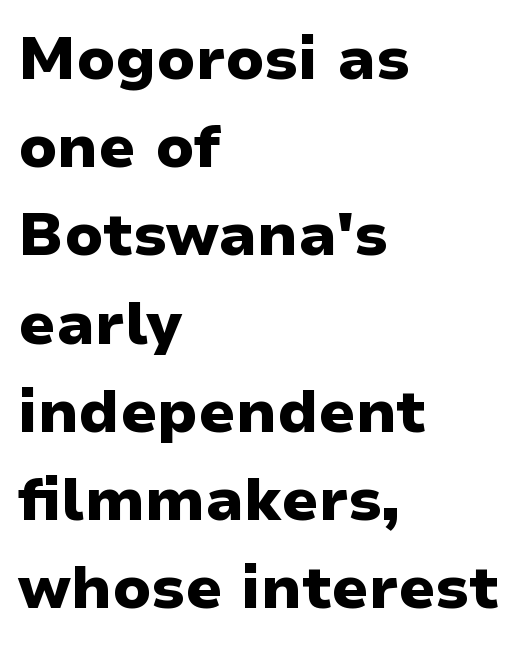
Q: Is the text bold? A: Yes.
Q: Is the text italic (slanted)? A: No, it is upright.
Q: Is the typeface a serif or a sans-serif typeface? A: Sans-serif.
Q: Is the text underlined? A: No.
Q: How is the paragraph aligned? A: Left-aligned.
Q: Is the spacing between letters normal or unusually wide? A: Normal.
Q: Is the spacing between lines tight, normal or loose? A: Normal.
Q: Width (condensed, normal, or wide)? A: Normal.
Q: Stroke contrast? A: Low.
Q: x-height? A: Medium.
Q: Monospaced? A: No.
